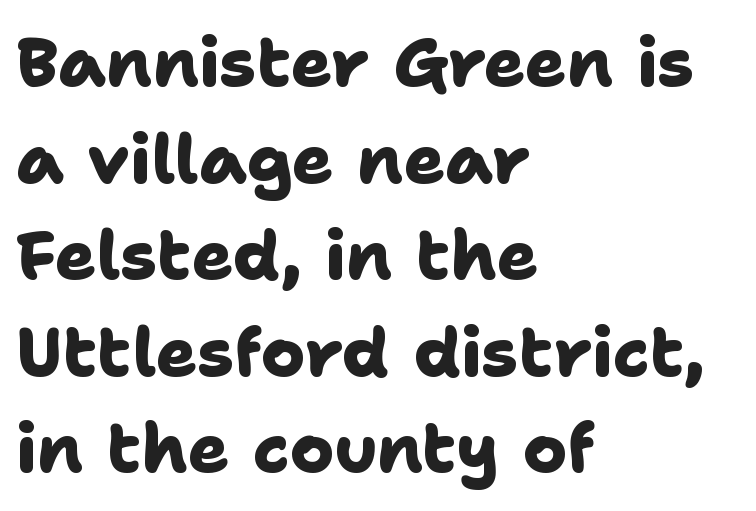
Q: Is the text bold? A: Yes.
Q: Is the typeface a serif or a sans-serif typeface? A: Sans-serif.
Q: Is the text underlined? A: No.
Q: How is the paragraph aligned? A: Left-aligned.
Q: Is the spacing between letters normal or unusually wide? A: Normal.
Q: Is the spacing between lines tight, normal or loose? A: Normal.
Q: Width (condensed, normal, or wide)? A: Normal.
Q: Stroke contrast? A: Low.
Q: x-height? A: Medium.
Q: Monospaced? A: No.
